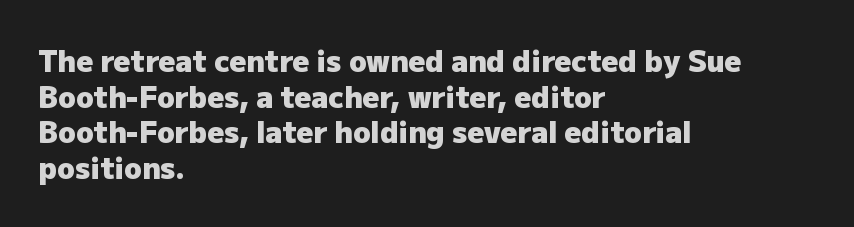
{"serif": "no", "italic": "no", "bold": "yes", "weight": "heavy", "width": "normal", "stroke_contrast": "low", "x_height": "medium", "monospaced": "no", "underline": "no", "align": "left", "line_spacing_ratio": 1.23, "letter_spacing": "normal", "letter_spacing_em": 0.0, "glyph_px": 29}
